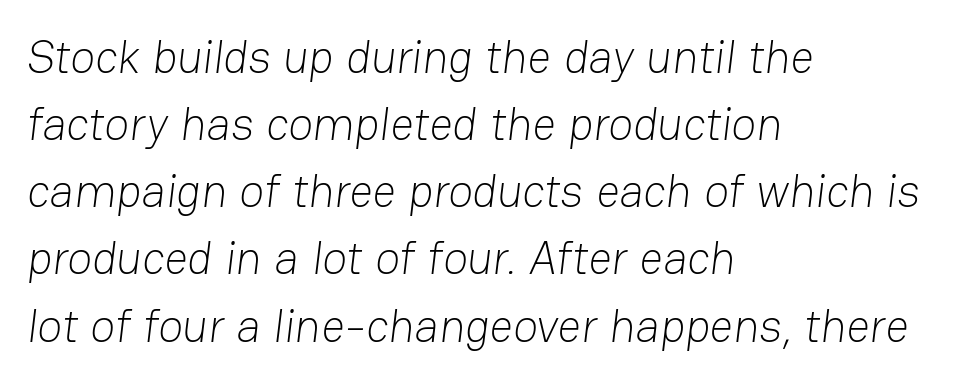
{"serif": "no", "bold": "no", "weight": "light", "width": "normal", "stroke_contrast": "low", "x_height": "medium", "monospaced": "no", "underline": "no", "align": "left", "line_spacing": "normal", "line_spacing_ratio": 1.46, "letter_spacing": "normal", "letter_spacing_em": 0.0, "glyph_px": 46}
